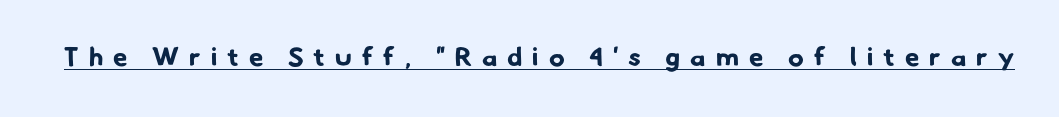
Q: Is the text bold? A: Yes.
Q: Is the text underlined? A: Yes.
Q: Is the spacing between letters normal or unusually wide? A: Unusually wide.
